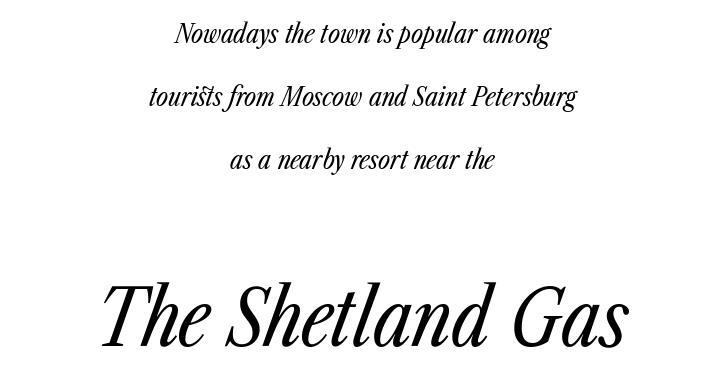
The image shows 79 px regular-weight, condensed type, italic (leaning right); set centered, loose line spacing (2.42x), normal letter spacing, not underlined; the second (bottom) block is 3.04x larger; low stroke contrast and a medium x-height.
